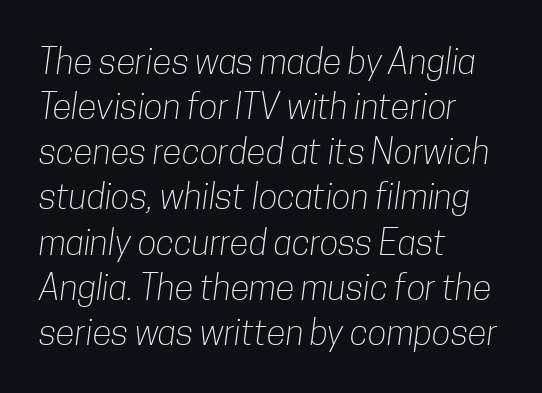
The image shows 35 px light, condensed sans-serif type; set left-aligned, normal line spacing (1.29x), normal letter spacing, not underlined; low stroke contrast and a medium x-height.
